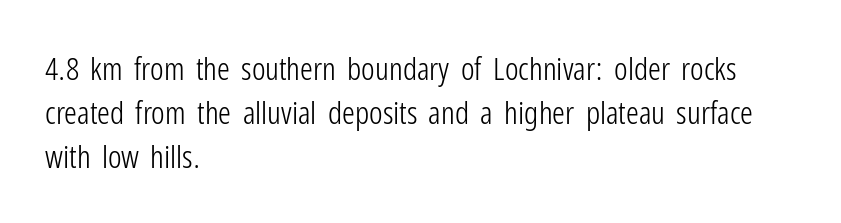
Has an underline been added? It has not. This rendering employs a face without finishing strokes, i.e., a sans-serif. The letters stand upright; this is a roman face. The cut favours lightness, reaching ordinary text weight at its darkest. Whoever set this chose a conventional vertical rhythm. This rendering uses left alignment, leaving the right contour irregular.
